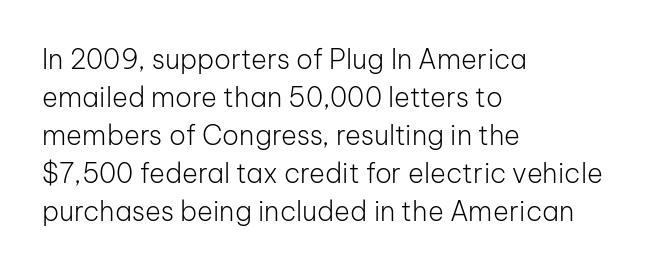
Q: Is the text bold? A: No.
Q: Is the text italic (slanted)? A: No, it is upright.
Q: Is the text underlined? A: No.
Q: How is the paragraph aligned? A: Left-aligned.
Q: Is the spacing between letters normal or unusually wide? A: Normal.
Q: Is the spacing between lines tight, normal or loose? A: Normal.
